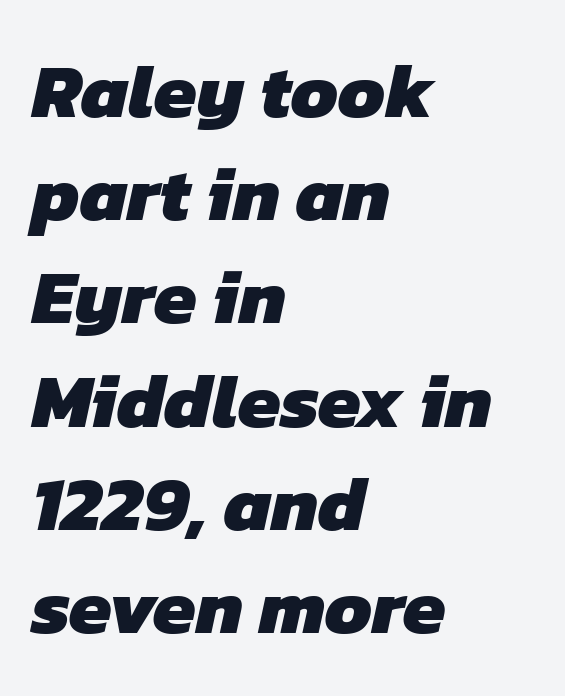
Any mark beneath the type? The region is blank. Is the type bold? Yes — the strokes are clearly thick and heavy. Horizontal alignment here is leftward, the default for most running prose. Standard letterfit; no display-style spreading of the glyphs.
